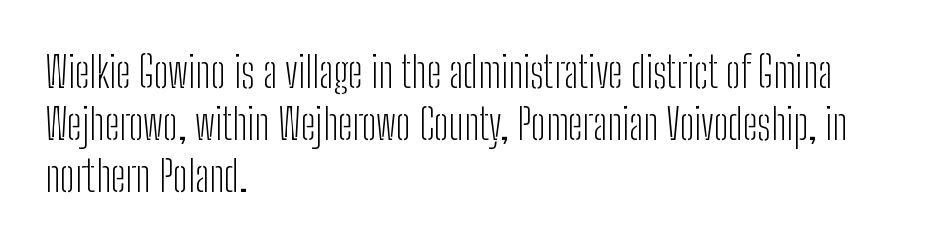
The image shows 43 px light, condensed sans-serif type, upright; set left-aligned, line spacing 1.21x, normal letter spacing, not underlined; low stroke contrast and a medium x-height.
